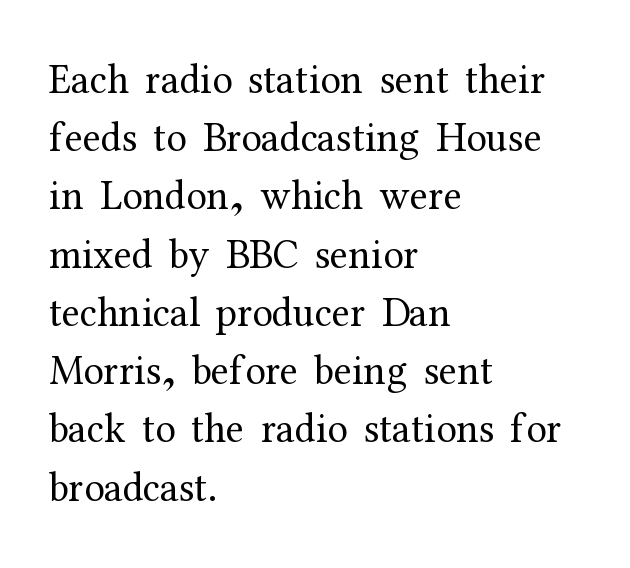
You could not count columns in this text — the font is proportionally spaced. These glyphs show unthickened strokes, regular width or finer. Whoever set this chose a conventional vertical rhythm. Posture: upright roman. The compositor pushed each line to the left boundary.
